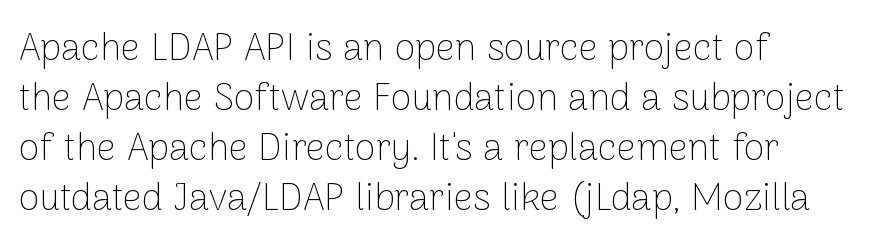
Q: Is the text bold? A: No.
Q: Is the text italic (slanted)? A: No, it is upright.
Q: Is the typeface a serif or a sans-serif typeface? A: Sans-serif.
Q: Is the text underlined? A: No.
Q: How is the paragraph aligned? A: Left-aligned.
Q: Is the spacing between letters normal or unusually wide? A: Normal.
Q: Is the spacing between lines tight, normal or loose? A: Normal.
Q: Width (condensed, normal, or wide)? A: Normal.
Q: Stroke contrast? A: Low.
Q: x-height? A: Medium.
Q: Monospaced? A: No.
